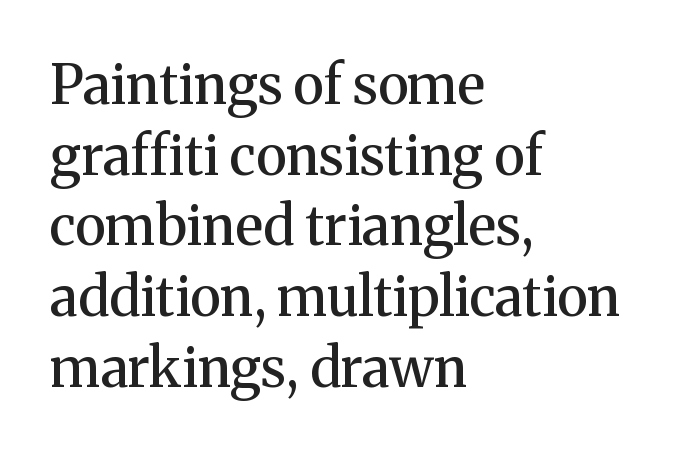
This rendering features lettering with no underline. In terms of letterspacing, this is plain default setting. You can tell from the footed stems that serif type was used. Vertical spacing — default.
